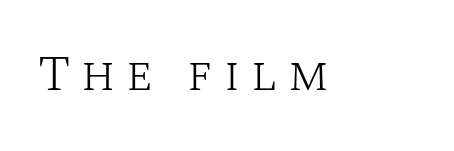
Q: Is the text bold? A: No.
Q: Is the text italic (slanted)? A: No, it is upright.
Q: Is the typeface a serif or a sans-serif typeface? A: Serif.
Q: Is the text underlined? A: No.
Q: Is the spacing between letters normal or unusually wide? A: Unusually wide.
Q: Width (condensed, normal, or wide)? A: Normal.
Q: Stroke contrast? A: Medium.
Q: x-height? A: Large.
Q: Monospaced? A: No.
